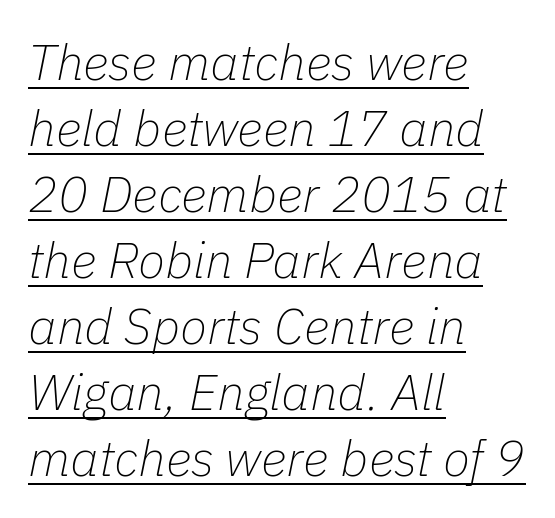
Q: Is the text bold? A: No.
Q: Is the text italic (slanted)? A: Yes, it leans right by about 11 degrees.
Q: Is the text underlined? A: Yes.
Q: How is the paragraph aligned? A: Left-aligned.
Q: Is the spacing between letters normal or unusually wide? A: Normal.
Q: Is the spacing between lines tight, normal or loose? A: Normal.
Q: Width (condensed, normal, or wide)? A: Normal.
Q: Stroke contrast? A: Low.
Q: x-height? A: Medium.
Q: Monospaced? A: No.
